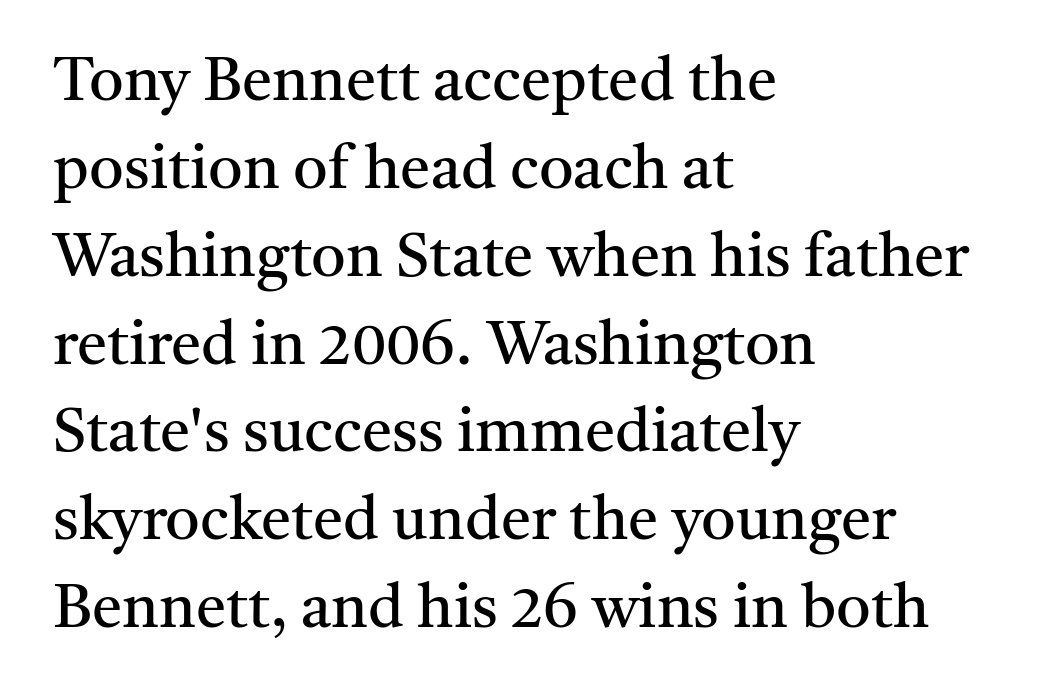
{"serif": "yes", "italic": "no", "bold": "no", "weight": "regular", "width": "normal", "stroke_contrast": "medium", "x_height": "medium", "monospaced": "no", "underline": "no", "align": "left", "line_spacing": "normal", "line_spacing_ratio": 1.44, "letter_spacing": "normal", "letter_spacing_em": 0.0, "glyph_px": 61}
